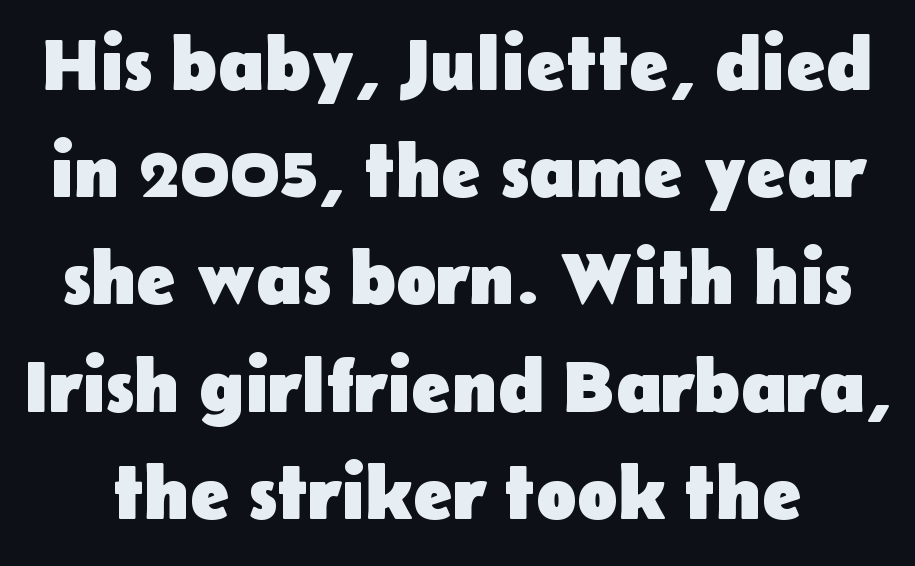
The image shows 75 px heavy sans-serif type, upright; set normal line spacing (1.43x), normal letter spacing, not underlined; low stroke contrast and a medium x-height.
